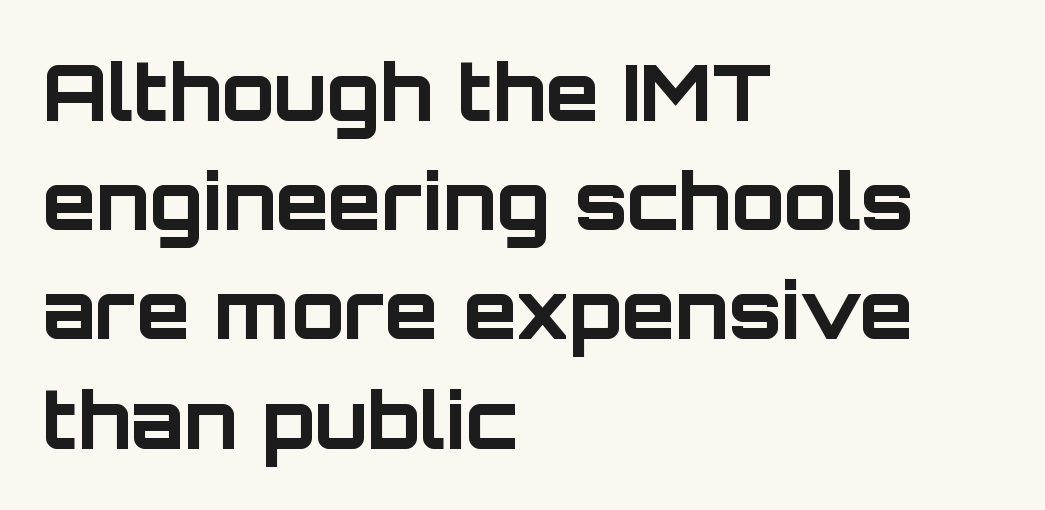
Thick stems and heavy bowls — unmistakably bold. The rendering uses natural spacing where letterforms have individual widths. Characters remain perfectly vertical along every line. Whoever set this chose a conventional vertical rhythm. Letterform terminals end flat and unadorned throughout the passage.
